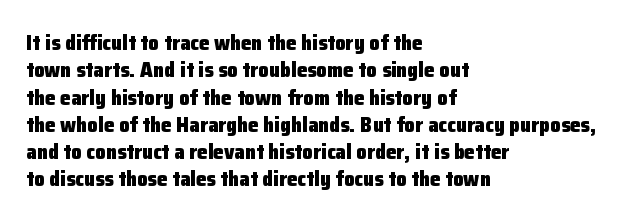
The image shows 21 px bold type, upright; set left-aligned, normal line spacing (1.3x), normal letter spacing, not underlined.
